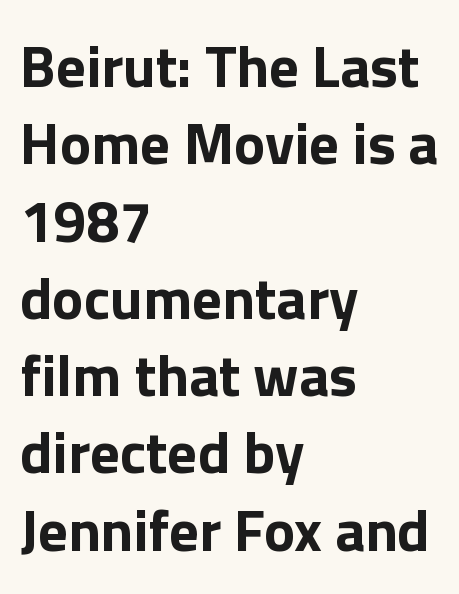
Q: Is the text bold? A: Yes.
Q: Is the text italic (slanted)? A: No, it is upright.
Q: Is the typeface a serif or a sans-serif typeface? A: Sans-serif.
Q: Is the text underlined? A: No.
Q: How is the paragraph aligned? A: Left-aligned.
Q: Is the spacing between letters normal or unusually wide? A: Normal.
Q: Is the spacing between lines tight, normal or loose? A: Normal.
Q: Width (condensed, normal, or wide)? A: Normal.
Q: Stroke contrast? A: Low.
Q: x-height? A: Medium.
Q: Monospaced? A: No.
